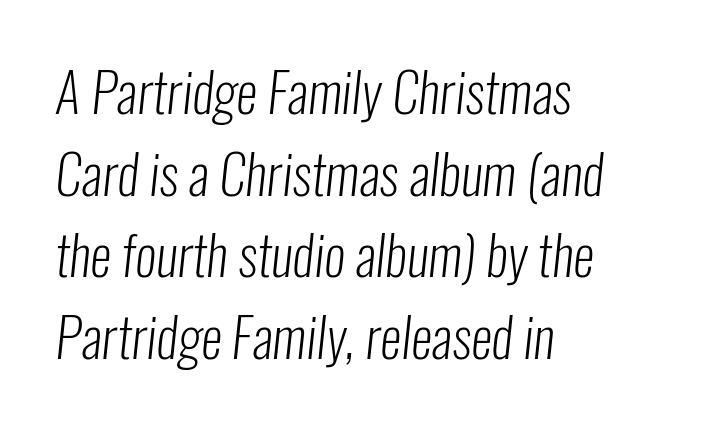
Q: Is the text bold? A: No.
Q: Is the typeface a serif or a sans-serif typeface? A: Sans-serif.
Q: Is the text underlined? A: No.
Q: How is the paragraph aligned? A: Left-aligned.
Q: Is the spacing between letters normal or unusually wide? A: Normal.
Q: Is the spacing between lines tight, normal or loose? A: Normal.
Q: Width (condensed, normal, or wide)? A: Condensed.
Q: Stroke contrast? A: Low.
Q: x-height? A: Medium.
Q: Monospaced? A: No.
